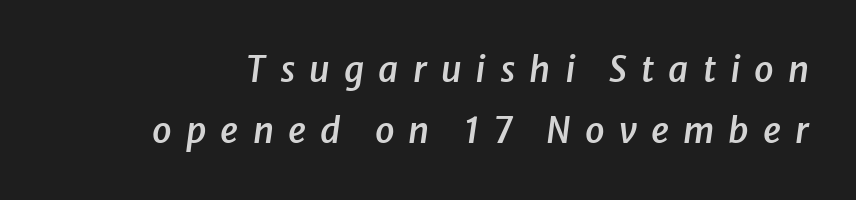
The image shows 35 px semibold type, italic (leaning right); set line spacing 1.73x, unusually wide letter spacing (+0.4 em), not underlined; low stroke contrast and a medium x-height.
